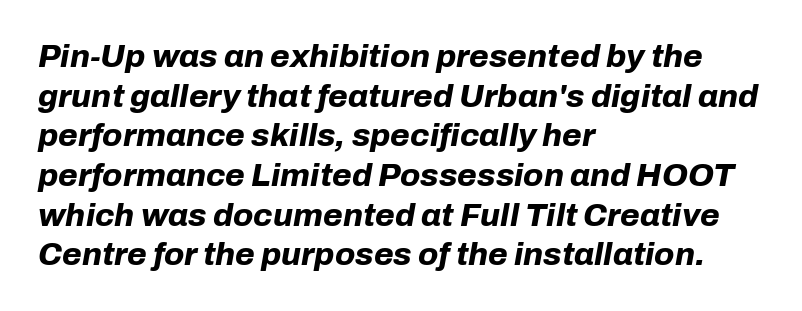
What weight is shown? A full bold with thick strokes. Here the designer chose a conventional face with non-uniform glyph widths. You could call the tracking neutral — neither tight nor loose. The space directly below the letters is spotless.
